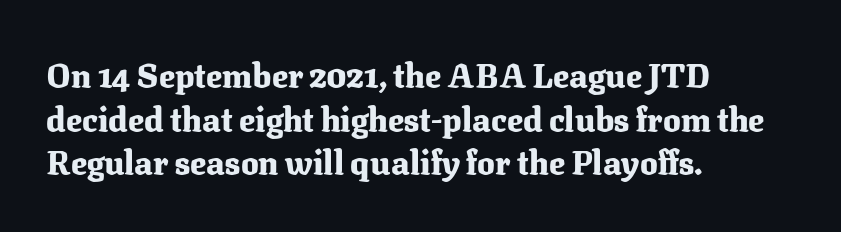
This sample uses an upright cut, with every glyph sitting square on the baseline. Descenders are the only things crossing below the line. Its strokes are broad and dark, the hallmark of bold type. Teacher's note: observe the even left margin — that is flush-left alignment. Here the glyphs are tracked normally, forming tight word shapes.
